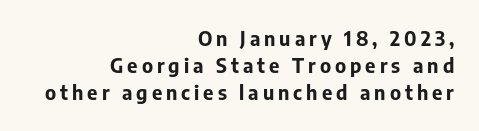
Q: Is the text bold? A: Yes.
Q: Is the text italic (slanted)? A: No, it is upright.
Q: Is the text underlined? A: No.
Q: How is the paragraph aligned? A: Right-aligned.
Q: Is the spacing between letters normal or unusually wide? A: Unusually wide.
Q: Is the spacing between lines tight, normal or loose? A: Normal.
